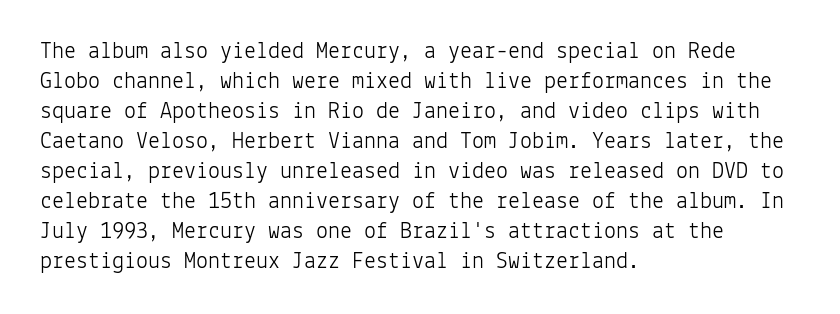
{"italic": "no", "bold": "no", "underline": "no", "align": "left", "line_spacing": "normal", "line_spacing_ratio": 1.25, "letter_spacing": "normal", "letter_spacing_em": 0.0, "glyph_px": 24}
